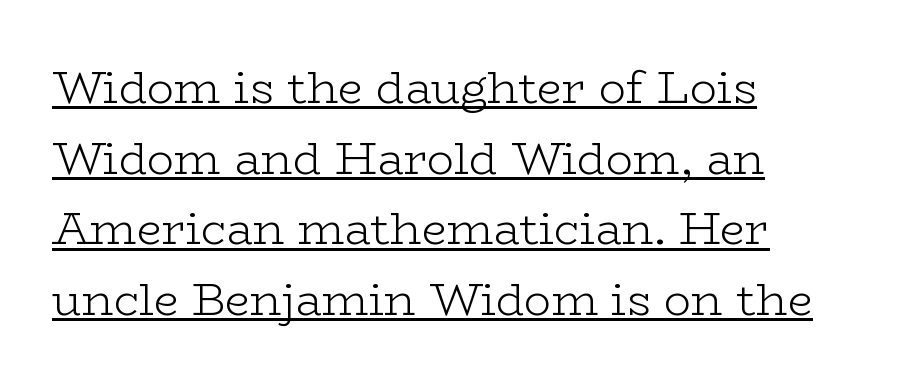
The image shows 45 px light, wide serif type, upright; set left-aligned, normal line spacing (1.57x), normal letter spacing, underlined; low stroke contrast and a medium x-height.
